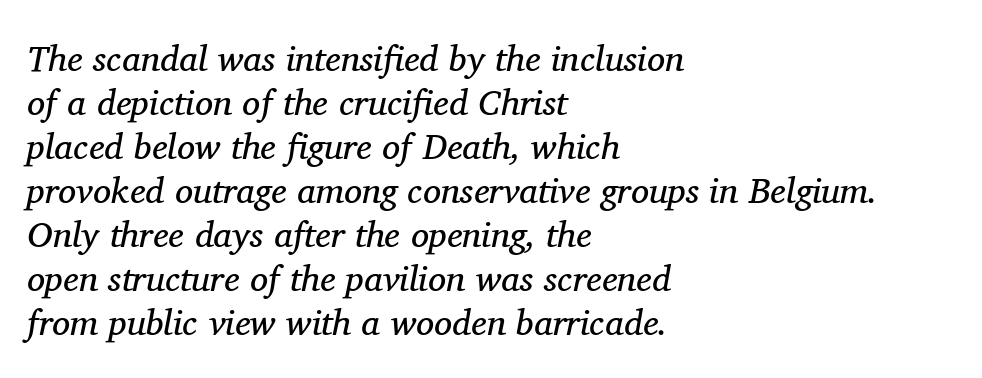
Q: Is the text bold? A: No.
Q: Is the text italic (slanted)? A: Yes, it leans right by about 11 degrees.
Q: Is the typeface a serif or a sans-serif typeface? A: Serif.
Q: Is the text underlined? A: No.
Q: How is the paragraph aligned? A: Left-aligned.
Q: Is the spacing between letters normal or unusually wide? A: Normal.
Q: Width (condensed, normal, or wide)? A: Normal.
Q: Stroke contrast? A: Medium.
Q: x-height? A: Medium.
Q: Monospaced? A: No.
